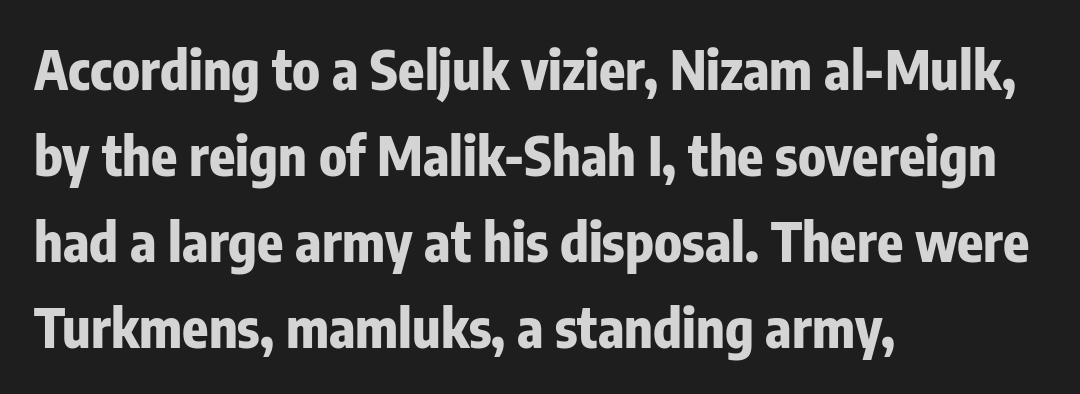
Typographically, this falls in the sans-serif category. Type without underlining. Strokes here are thick enough to call this a true bold. Which margin do the lines hug? The left one — the right edge is uneven. Posture: upright roman.
